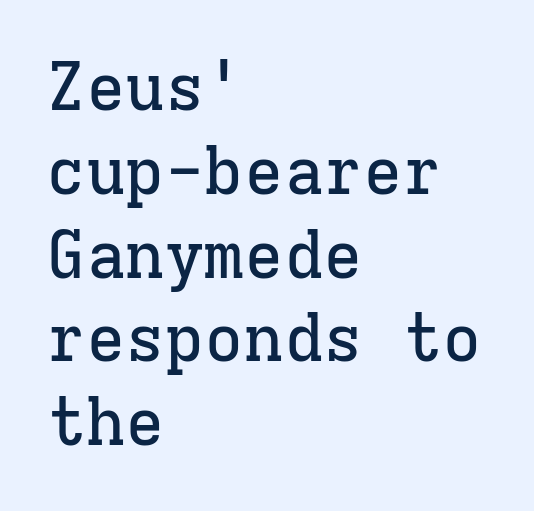
The image shows 66 px serif type, upright, monospaced; set left-aligned, normal line spacing (1.27x), normal letter spacing, not underlined; low stroke contrast and a medium x-height.
